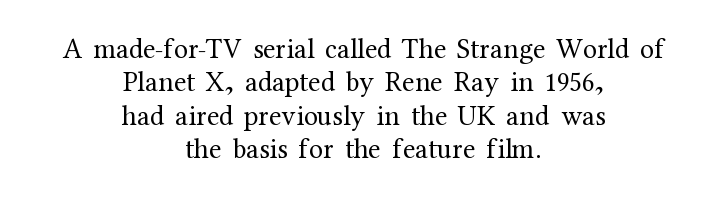
The image shows 28 px regular-weight serif type, upright; set centered, line spacing 1.19x, normal letter spacing, not underlined; medium stroke contrast and a medium x-height.
